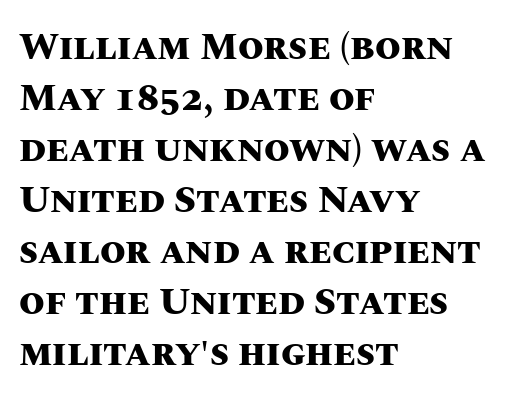
The image shows 37 px heavy type, upright; set left-aligned, normal line spacing (1.38x), normal letter spacing, not underlined; medium stroke contrast and a large x-height.
